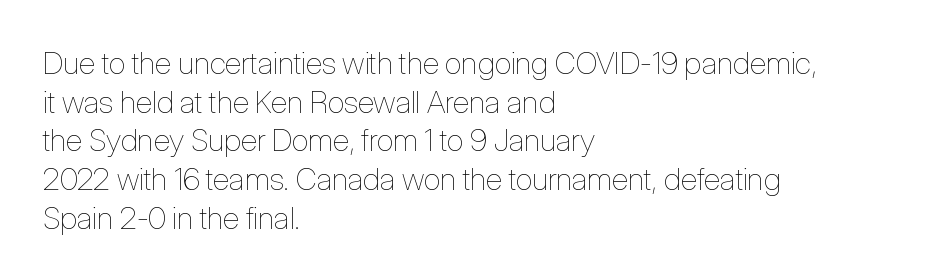
The image shows 31 px thin, condensed type, upright; set left-aligned, normal line spacing (1.25x), normal letter spacing, not underlined; low stroke contrast and a medium x-height.
